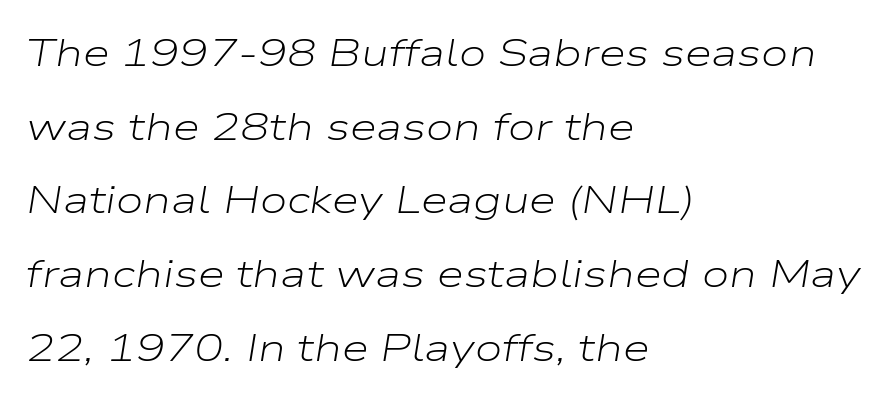
Each letter keeps its own natural width here, so spacing adapts to shape. This reads as an unemphasized weight, regular at the heaviest. In CSS terms this would be text-align: left. Is the letter spacing exaggerated? No — it looks like the ordinary default. Quick note: italic. A bare baseline throughout the passage.
